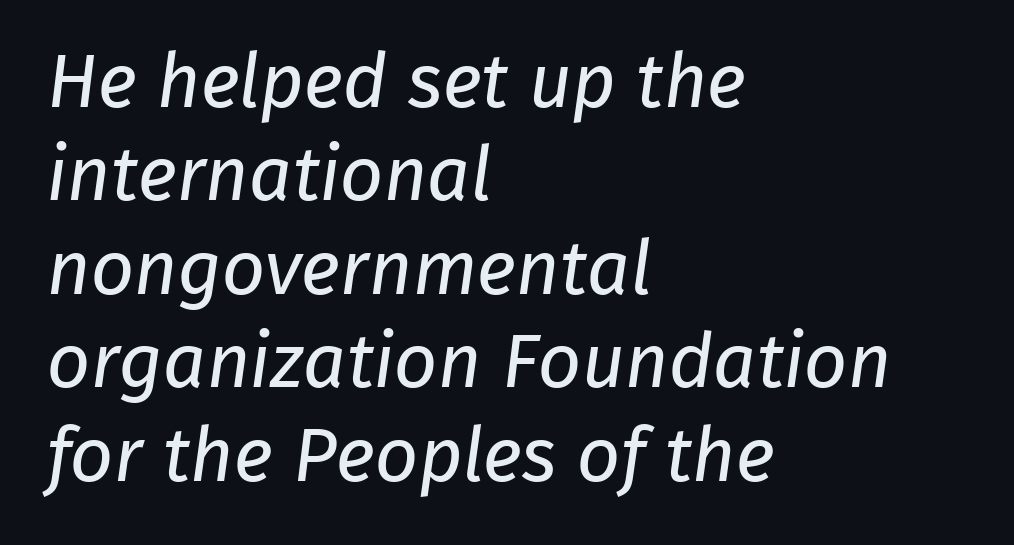
{"serif": "no", "bold": "no", "weight": "regular", "width": "normal", "stroke_contrast": "low", "x_height": "medium", "monospaced": "no", "underline": "no", "align": "left", "line_spacing_ratio": 1.23, "letter_spacing": "normal", "letter_spacing_em": 0.0, "glyph_px": 76}
